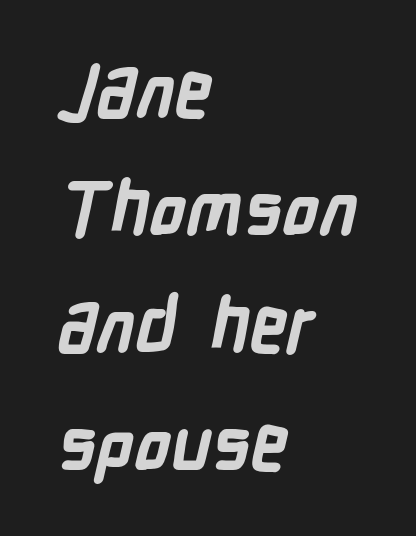
The image shows 74 px bold, condensed sans-serif type; set left-aligned, normal line spacing (1.59x), normal letter spacing, not underlined; low stroke contrast and a medium x-height.
